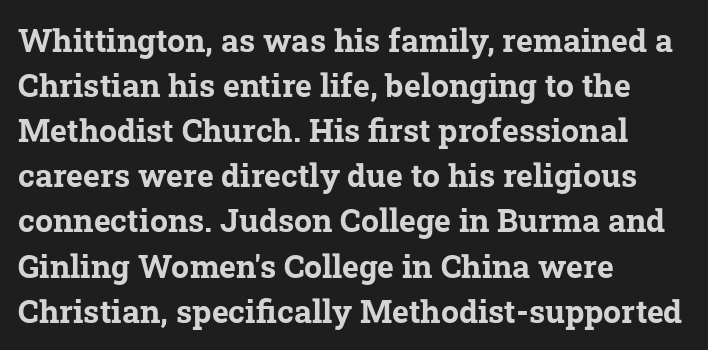
Q: Is the text bold? A: Yes.
Q: Is the typeface a serif or a sans-serif typeface? A: Serif.
Q: Is the text underlined? A: No.
Q: How is the paragraph aligned? A: Left-aligned.
Q: Is the spacing between letters normal or unusually wide? A: Normal.
Q: Is the spacing between lines tight, normal or loose? A: Normal.
Q: Width (condensed, normal, or wide)? A: Normal.
Q: Stroke contrast? A: Low.
Q: x-height? A: Medium.
Q: Monospaced? A: No.
